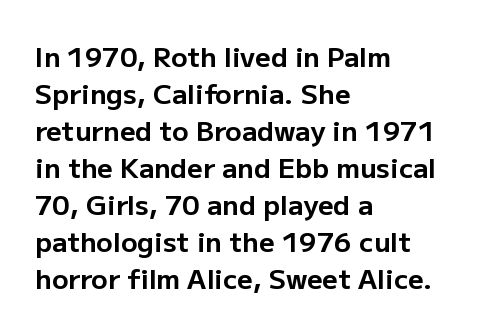
The image shows 27 px bold type, upright; set left-aligned, normal line spacing (1.37x), normal letter spacing, not underlined.
